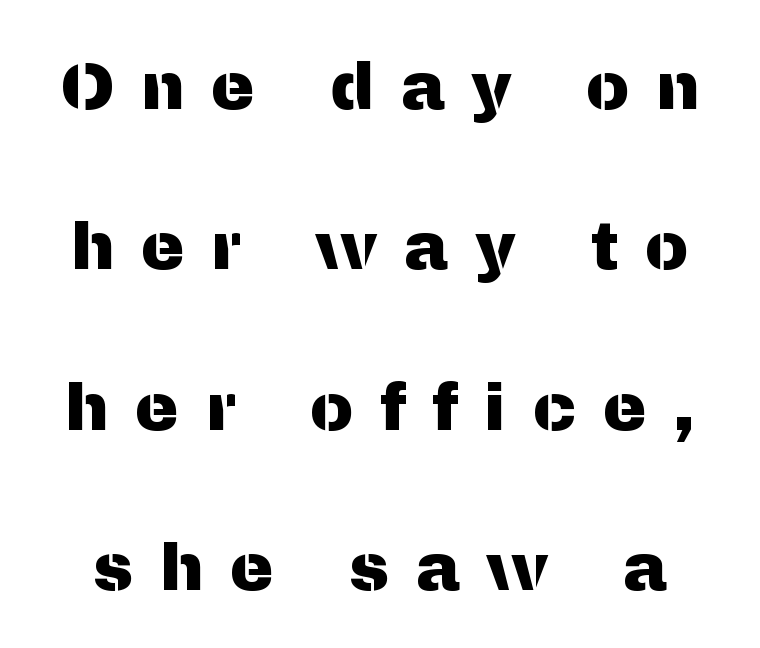
The image shows 66 px sans-serif type, upright; set loose line spacing (2.43x), unusually wide letter spacing (+0.4 em), not underlined; medium stroke contrast and a medium x-height.
